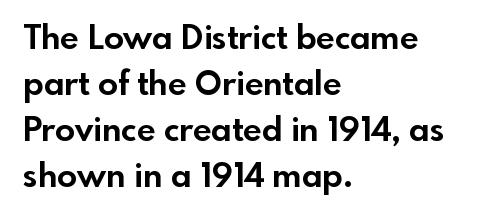
Quick note: interline space is typical. Words float on clear page, feet unadorned. Stroke terminals: plain, sans-serif. Each letter keeps its own natural width here, so spacing adapts to shape. Italic: no, the glyphs are upright roman.
